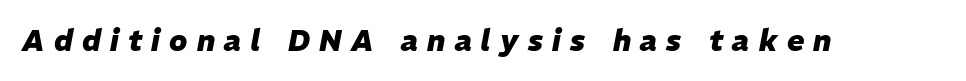
{"italic": "yes", "lean": "right", "slant_degrees": 11, "bold": "yes", "weight": "heavy", "width": "normal", "stroke_contrast": "low", "x_height": "medium", "monospaced": "no", "underline": "no", "letter_spacing": "wide", "letter_spacing_em": 0.32, "glyph_px": 29}
